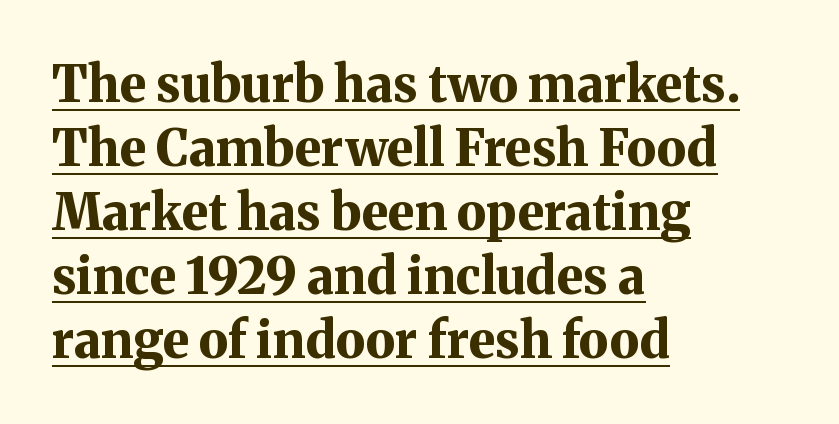
Characters remain perfectly vertical along every line. The rendering uses a bold face; every stroke is thick and dark. How are the letters spaced? Ordinarily, with no added tracking. You could not count columns in this text — the font is proportionally spaced. Quick note: underline on.
